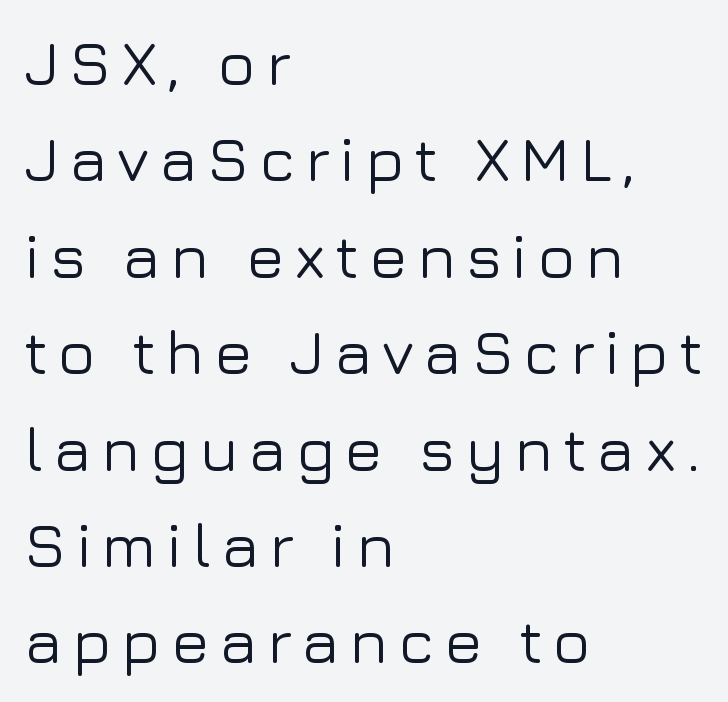
Q: Is the text italic (slanted)? A: No, it is upright.
Q: Is the typeface a serif or a sans-serif typeface? A: Sans-serif.
Q: Is the text underlined? A: No.
Q: How is the paragraph aligned? A: Left-aligned.
Q: Is the spacing between lines tight, normal or loose? A: Normal.
Q: Width (condensed, normal, or wide)? A: Normal.
Q: Stroke contrast? A: Low.
Q: x-height? A: Medium.
Q: Monospaced? A: No.
